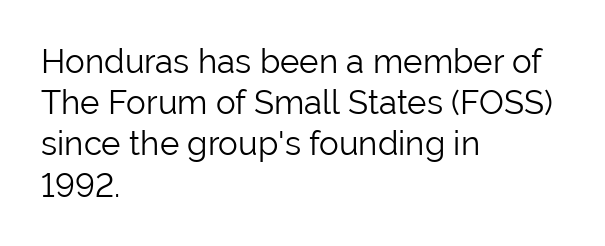
Q: Is the text bold? A: No.
Q: Is the text italic (slanted)? A: No, it is upright.
Q: Is the typeface a serif or a sans-serif typeface? A: Sans-serif.
Q: Is the text underlined? A: No.
Q: How is the paragraph aligned? A: Left-aligned.
Q: Is the spacing between letters normal or unusually wide? A: Normal.
Q: Is the spacing between lines tight, normal or loose? A: Normal.
Q: Width (condensed, normal, or wide)? A: Normal.
Q: Stroke contrast? A: Low.
Q: x-height? A: Medium.
Q: Monospaced? A: No.
